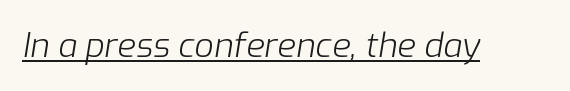
The letterforms sit at book weight or below. A rule runs beneath these lines of type. Note the varied advance widths — an 'i' is clearly narrower than an 'm'. Tall strokes in this sample are angled rather than plumb. The letters sit at their default tracking, neither squeezed nor spread.
